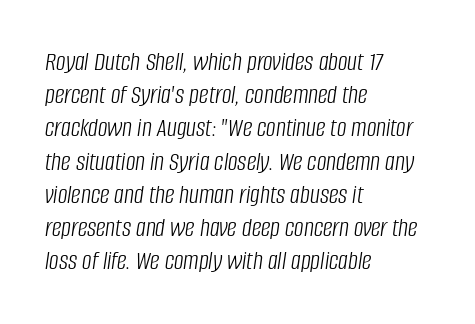
The face used here is rendered with its standard letterfit. Nothing heavy about these letters — not bold at all. Quick note: italic. Line beginnings align vertically; line endings do not. Quick note: underline off.
